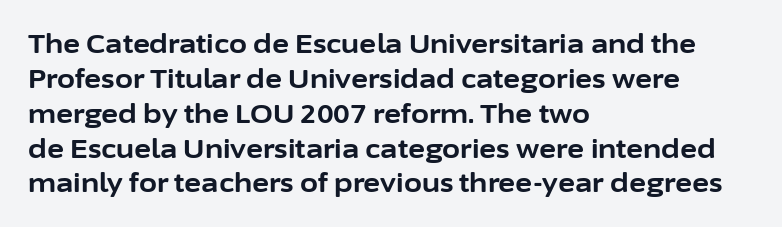
The baseline area is clear. The lines in this sample share a left origin and differ only in where they stop. The type is set solid horizontally, with unmodified tracking. Compared with typical paragraphs, the rows here are spaced about the same. Thick stems and heavy bowls — unmistakably bold. Ascenders rise straight up at ninety degrees.
